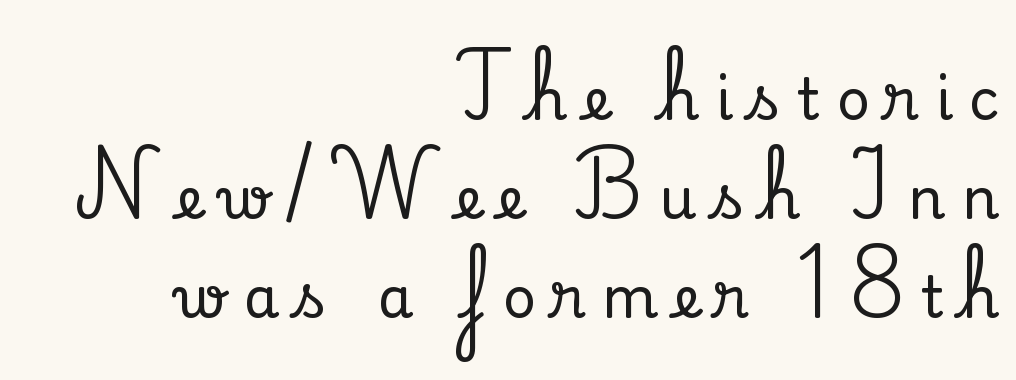
{"serif": "yes", "italic": "no", "width": "normal", "stroke_contrast": "medium", "x_height": "small", "monospaced": "no", "underline": "no", "align": "right", "line_spacing_ratio": 1.71, "letter_spacing": "wide", "letter_spacing_em": 0.28, "glyph_px": 58}
